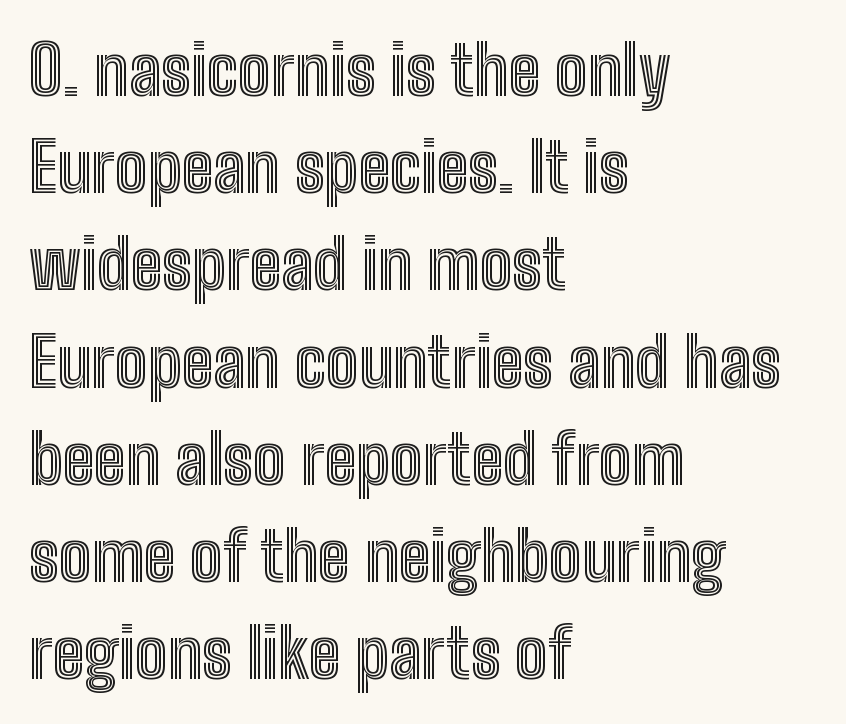
Quick note: not italic, upright. This block has exactly the height ordinary leading produces. Characters follow at the spacing the type designer built in. Is this a fixed-width face? No — the glyphs have proportional, varying widths. The passage shown is not underscored anywhere. The paragraph has a hard left edge and a soft right edge.
